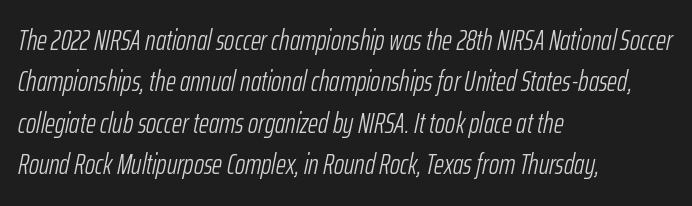
The image shows 28 px light, condensed type, italic (leaning right); set left-aligned, normal line spacing (1.48x), normal letter spacing, not underlined; low stroke contrast and a medium x-height.
